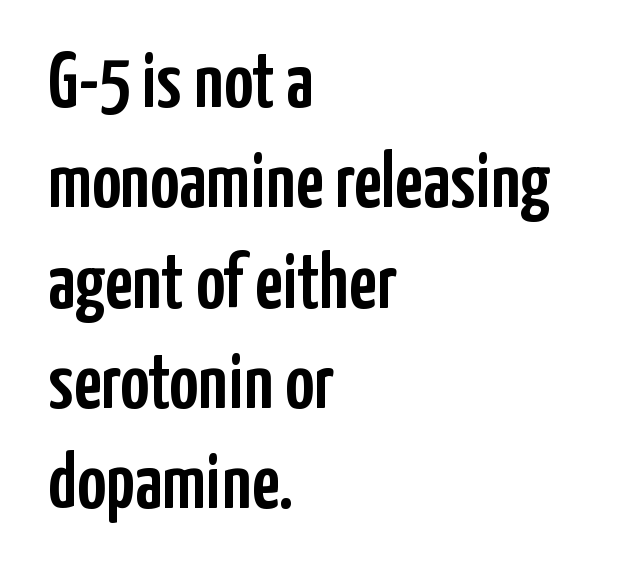
{"serif": "no", "italic": "no", "width": "condensed", "stroke_contrast": "low", "x_height": "medium", "monospaced": "no", "underline": "no", "align": "left", "line_spacing": "normal", "line_spacing_ratio": 1.27, "letter_spacing": "normal", "letter_spacing_em": 0.0, "glyph_px": 79}
